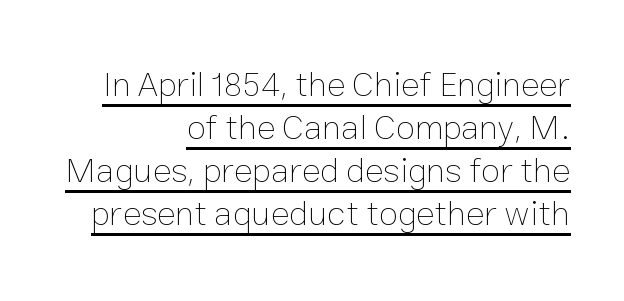
Q: Is the text bold? A: No.
Q: Is the text italic (slanted)? A: No, it is upright.
Q: Is the text underlined? A: Yes.
Q: How is the paragraph aligned? A: Right-aligned.
Q: Is the spacing between letters normal or unusually wide? A: Normal.
Q: Width (condensed, normal, or wide)? A: Normal.
Q: Stroke contrast? A: Low.
Q: x-height? A: Medium.
Q: Monospaced? A: No.
